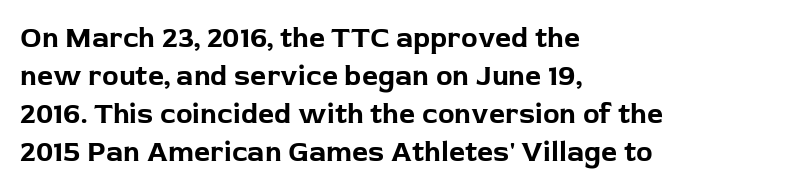
The image shows 28 px bold sans-serif type, upright; set left-aligned, normal line spacing (1.36x), normal letter spacing, not underlined; low stroke contrast and a medium x-height.
